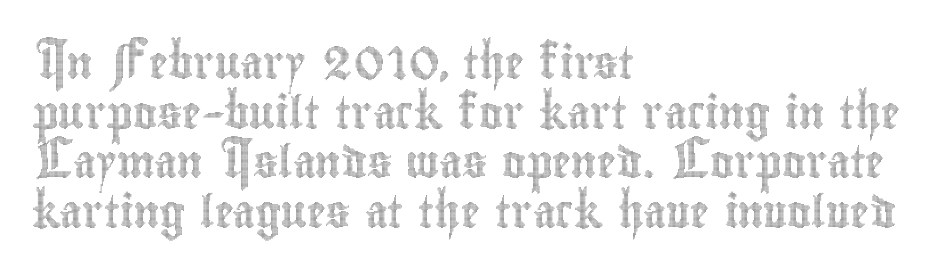
{"italic": "no", "width": "condensed", "x_height": "small", "monospaced": "no", "underline": "no", "align": "left", "line_spacing": "normal", "line_spacing_ratio": 1.55, "letter_spacing": "normal", "letter_spacing_em": 0.0, "glyph_px": 32}
